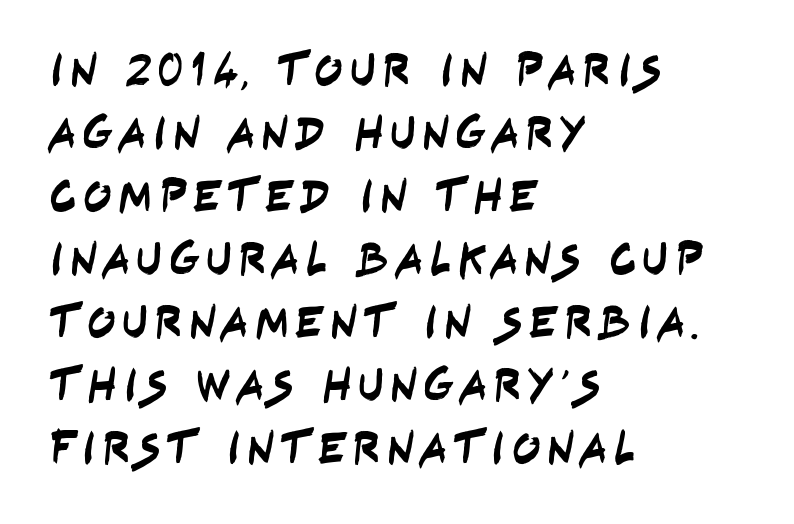
Beneath every word, the page is bare. The paragraph has a hard left edge and a soft right edge. The passage shown is typed in a proportional face where columns would drift. The passage shown is typeset with a sans-serif family.
